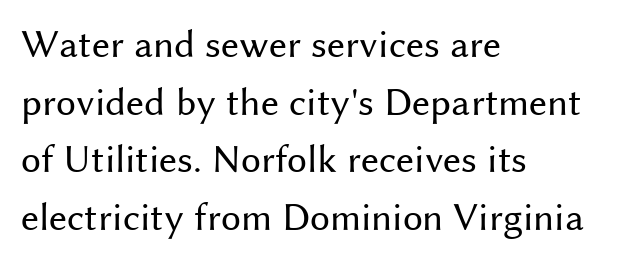
{"serif": "no", "italic": "no", "bold": "no", "weight": "regular", "width": "normal", "stroke_contrast": "medium", "x_height": "medium", "monospaced": "no", "underline": "no", "align": "left", "line_spacing": "normal", "line_spacing_ratio": 1.44, "letter_spacing": "normal", "letter_spacing_em": 0.0, "glyph_px": 40}
